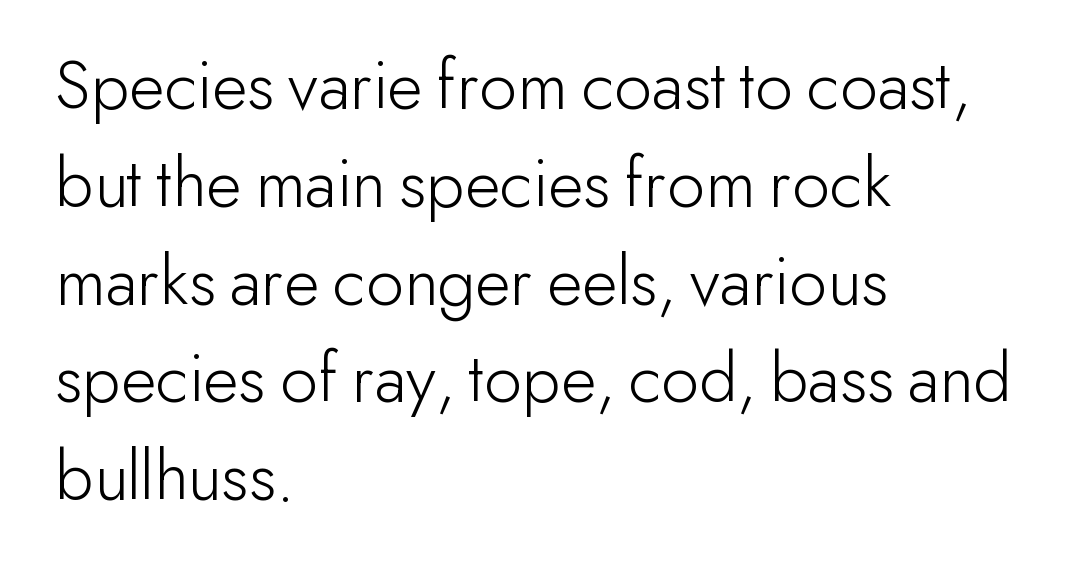
Q: Is the text bold? A: No.
Q: Is the text italic (slanted)? A: No, it is upright.
Q: Is the typeface a serif or a sans-serif typeface? A: Sans-serif.
Q: Is the text underlined? A: No.
Q: How is the paragraph aligned? A: Left-aligned.
Q: Is the spacing between letters normal or unusually wide? A: Normal.
Q: Is the spacing between lines tight, normal or loose? A: Normal.
Q: Width (condensed, normal, or wide)? A: Normal.
Q: Stroke contrast? A: Low.
Q: x-height? A: Small.
Q: Monospaced? A: No.
